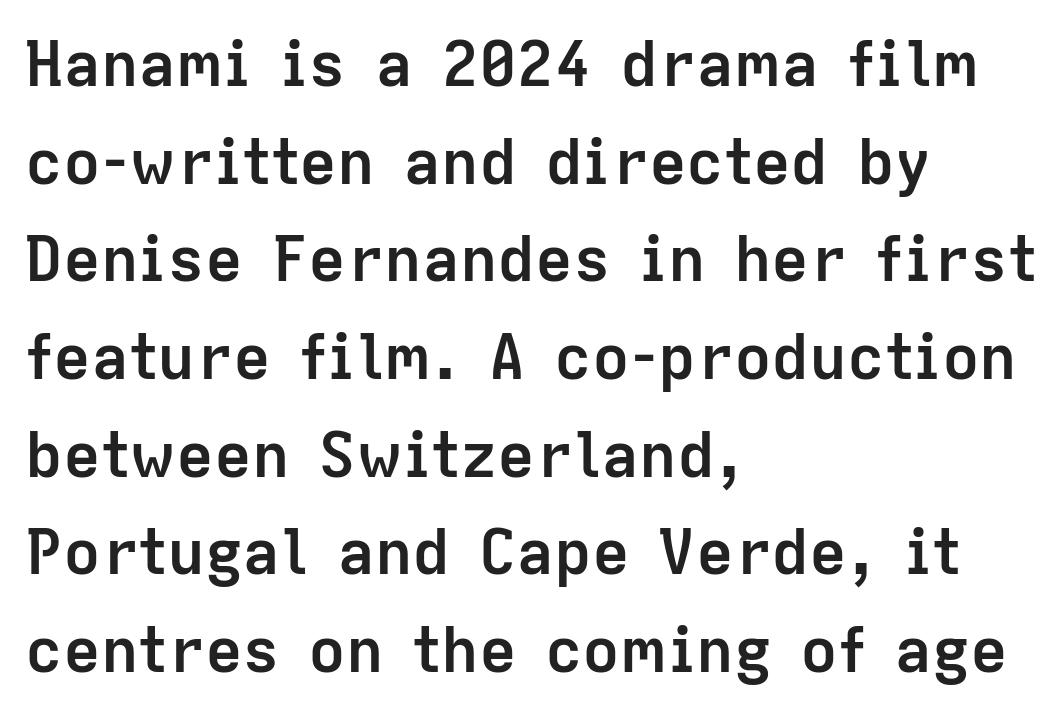
Q: Is the text bold? A: Yes.
Q: Is the text italic (slanted)? A: No, it is upright.
Q: Is the typeface a serif or a sans-serif typeface? A: Sans-serif.
Q: Is the text underlined? A: No.
Q: How is the paragraph aligned? A: Left-aligned.
Q: Is the spacing between letters normal or unusually wide? A: Normal.
Q: Is the spacing between lines tight, normal or loose? A: Normal.
Q: Width (condensed, normal, or wide)? A: Normal.
Q: Stroke contrast? A: Low.
Q: x-height? A: Medium.
Q: Monospaced? A: No.
